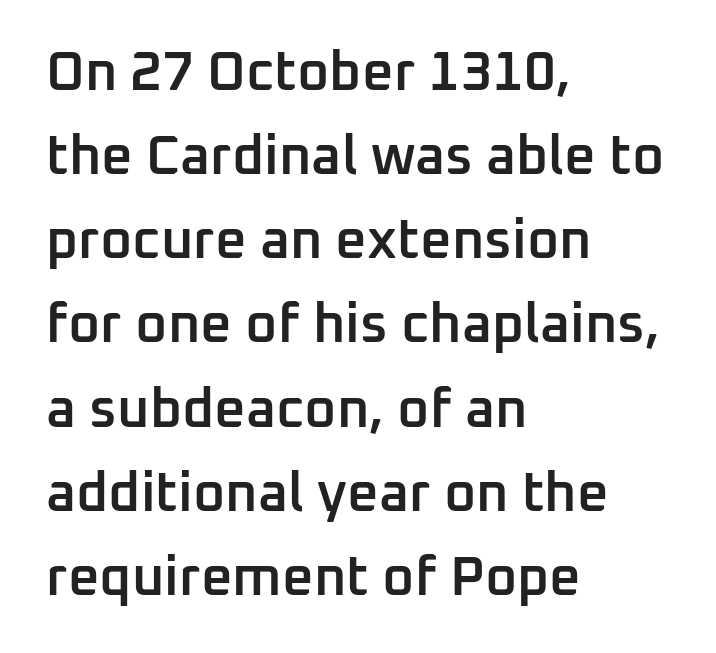
{"serif": "no", "italic": "no", "bold": "semi", "weight": "semibold", "width": "normal", "stroke_contrast": "low", "x_height": "medium", "monospaced": "no", "underline": "no", "align": "left", "line_spacing": "normal", "line_spacing_ratio": 1.53, "letter_spacing": "normal", "letter_spacing_em": 0.0, "glyph_px": 55}
